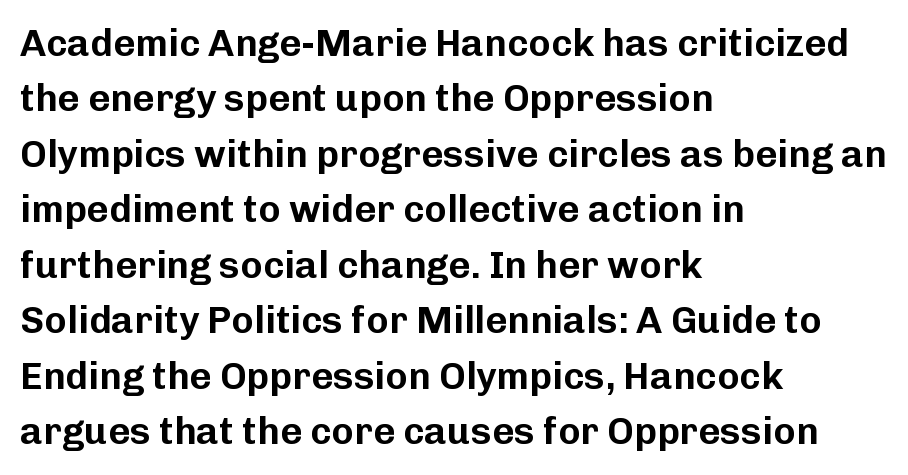
{"serif": "no", "italic": "no", "width": "normal", "stroke_contrast": "low", "x_height": "medium", "monospaced": "no", "underline": "no", "align": "left", "line_spacing": "normal", "line_spacing_ratio": 1.46, "letter_spacing": "normal", "letter_spacing_em": 0.0, "glyph_px": 38}
